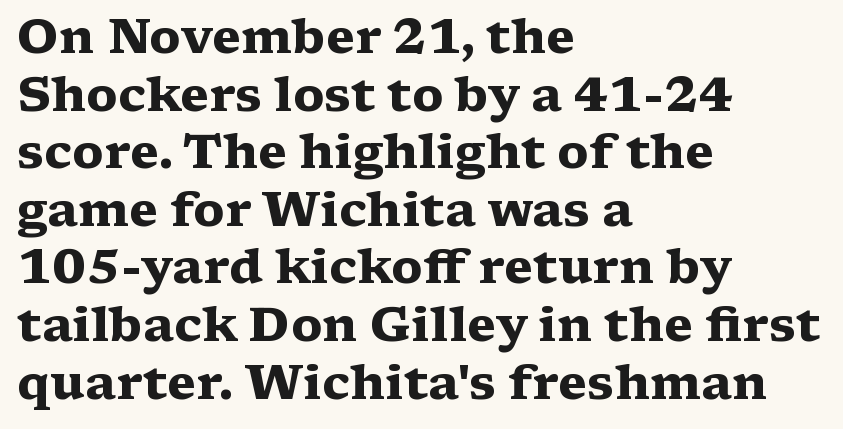
{"serif": "yes", "italic": "no", "bold": "yes", "weight": "heavy", "width": "wide", "stroke_contrast": "medium", "x_height": "medium", "monospaced": "no", "underline": "no", "align": "left", "line_spacing_ratio": 1.2, "letter_spacing": "normal", "letter_spacing_em": 0.0, "glyph_px": 48}
